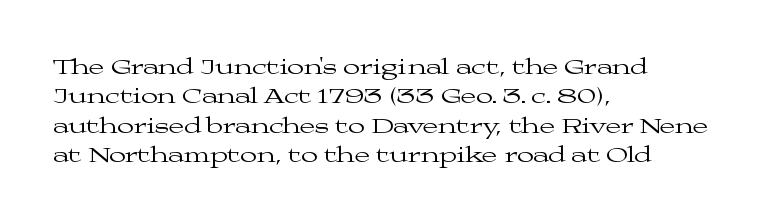
Bare-footed words on every line. Every stem runs plumb, perpendicular to the baseline. The typesetting does not lean heavy: it is not bold. Tracking value appears to be zero — textbook default spacing. The vertical gap from one line to the next is medium.
